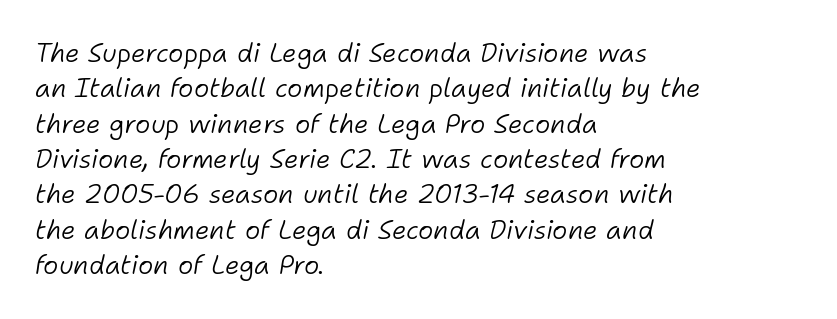
Each new line begins a customary step beneath the previous one. The gaps between neighbouring characters are ordinary and unremarkable. The space directly below the letters is spotless. Weight: not bold — regular or lighter. Alignment: flush left.
